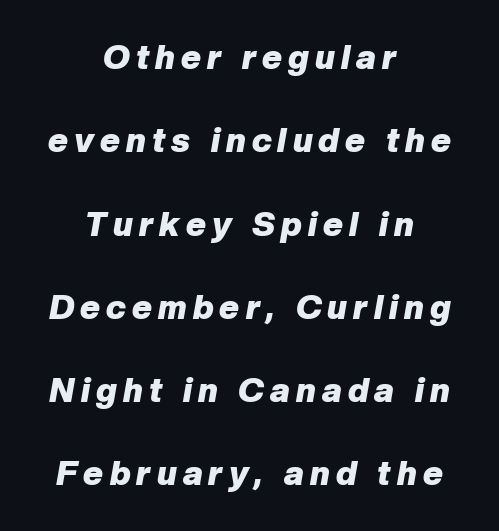
Think of a printed novel: that variable character pitch is what you see here. Notice how thick the strokes are: this is what a full bold looks like. Is the block centered? Yes — each line is placed symmetrically about the middle. It's the slanting kind of type.
